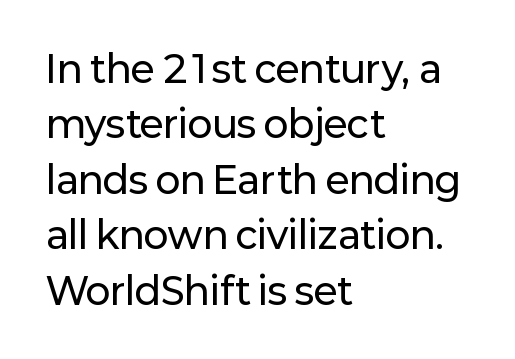
Q: Is the text italic (slanted)? A: No, it is upright.
Q: Is the typeface a serif or a sans-serif typeface? A: Sans-serif.
Q: Is the text underlined? A: No.
Q: How is the paragraph aligned? A: Left-aligned.
Q: Is the spacing between letters normal or unusually wide? A: Normal.
Q: Is the spacing between lines tight, normal or loose? A: Normal.
Q: Width (condensed, normal, or wide)? A: Normal.
Q: Stroke contrast? A: Low.
Q: x-height? A: Medium.
Q: Monospaced? A: No.
